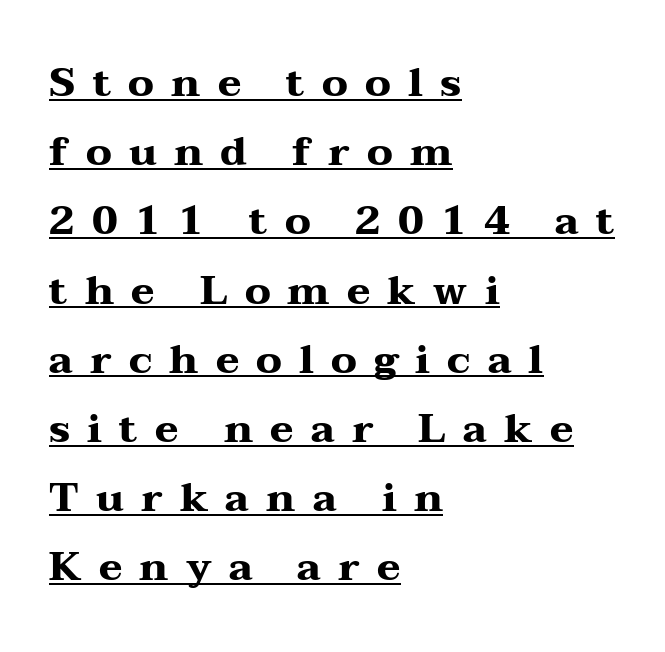
Q: Is the text bold? A: Yes.
Q: Is the text italic (slanted)? A: No, it is upright.
Q: Is the typeface a serif or a sans-serif typeface? A: Serif.
Q: Is the text underlined? A: Yes.
Q: How is the paragraph aligned? A: Left-aligned.
Q: Is the spacing between letters normal or unusually wide? A: Unusually wide.
Q: Width (condensed, normal, or wide)? A: Wide.
Q: Stroke contrast? A: Medium.
Q: x-height? A: Medium.
Q: Monospaced? A: No.
